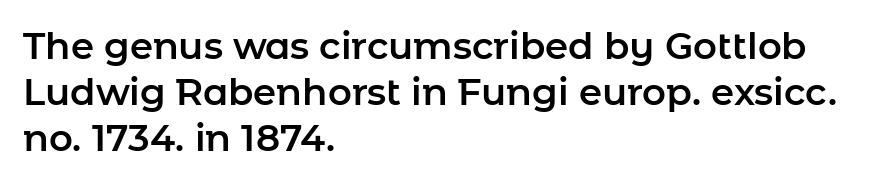
Q: Is the text italic (slanted)? A: No, it is upright.
Q: Is the typeface a serif or a sans-serif typeface? A: Sans-serif.
Q: Is the text underlined? A: No.
Q: How is the paragraph aligned? A: Left-aligned.
Q: Is the spacing between letters normal or unusually wide? A: Normal.
Q: Is the spacing between lines tight, normal or loose? A: Normal.
Q: Width (condensed, normal, or wide)? A: Normal.
Q: Stroke contrast? A: Low.
Q: x-height? A: Medium.
Q: Monospaced? A: No.
